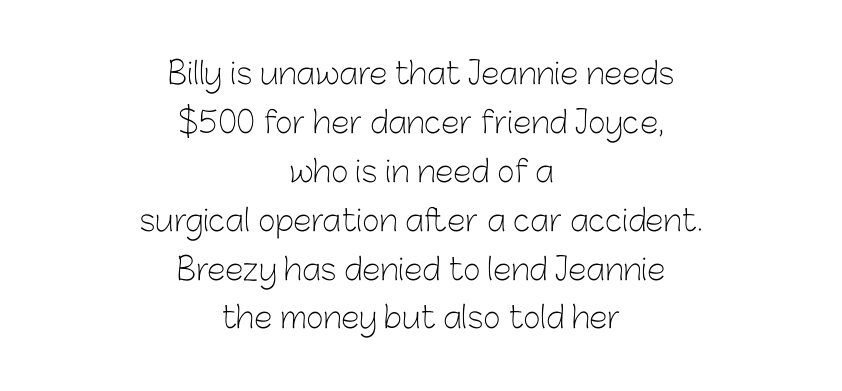
{"serif": "no", "italic": "no", "bold": "no", "weight": "light", "width": "normal", "stroke_contrast": "low", "x_height": "medium", "monospaced": "no", "underline": "no", "align": "center", "line_spacing": "normal", "line_spacing_ratio": 1.63, "letter_spacing": "normal", "letter_spacing_em": 0.0, "glyph_px": 30}
